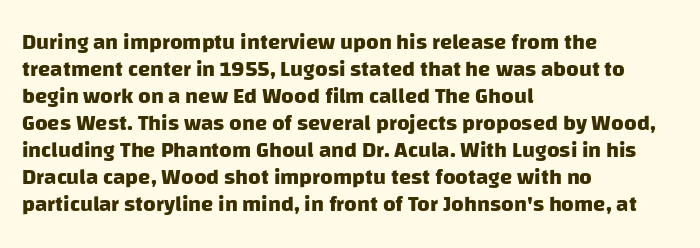
The image shows 22 px bold type; set left-aligned, line spacing 1.23x, normal letter spacing, not underlined.
